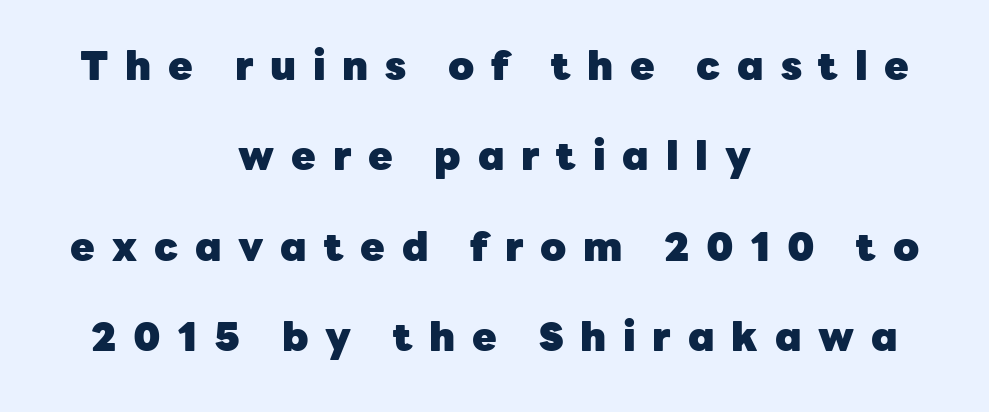
A bare baseline throughout the passage. In terms of weight, the rendering is a true, heavy bold. The passage shown is typed in a proportional face where columns would drift. Observe the absence of serifs on each vertical stroke in this sample. This rendering widens character spacing well past its baseline value. A centered setting, common on invitations and titles, is used for this passage.
